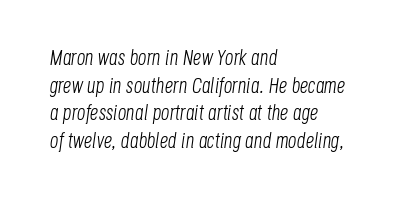
Notice how the passage keeps a crisp vertical edge on the left only. Inter-character spacing is left at the font's built-in metrics. Plain, unruled lines of type. The letterforms sit at book weight or below.
